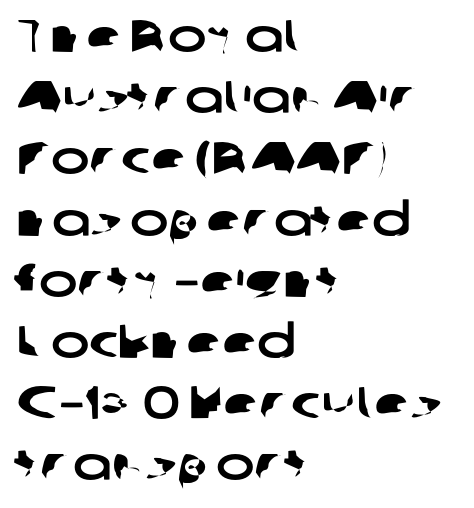
Q: Is the typeface a serif or a sans-serif typeface? A: Sans-serif.
Q: Is the text underlined? A: No.
Q: How is the paragraph aligned? A: Left-aligned.
Q: Is the spacing between letters normal or unusually wide? A: Normal.
Q: Is the spacing between lines tight, normal or loose? A: Normal.
Q: Width (condensed, normal, or wide)? A: Wide.
Q: Stroke contrast? A: Low.
Q: x-height? A: Medium.
Q: Monospaced? A: No.
